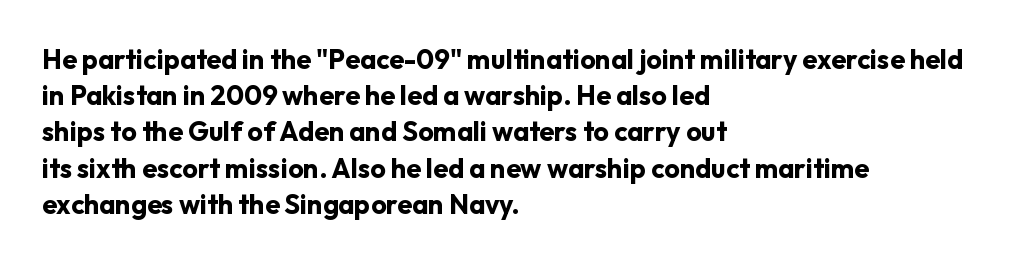
Does the weight exceed regular? Yes, all the way to bold. Inter-character spacing is left at the font's built-in metrics. If you drew a ruler down the left edge, every line would touch it. Only glyphs here, with clear space below each row. This sample keeps an unexceptional amount of space between lines.
